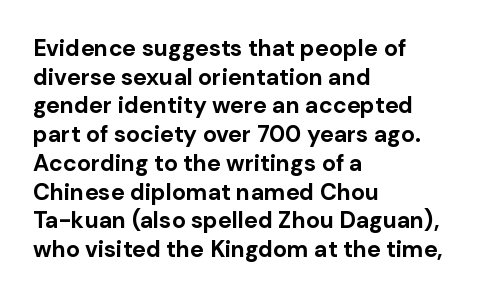
The image shows 23 px bold type, upright; set left-aligned, normal line spacing (1.25x), normal letter spacing, not underlined.
